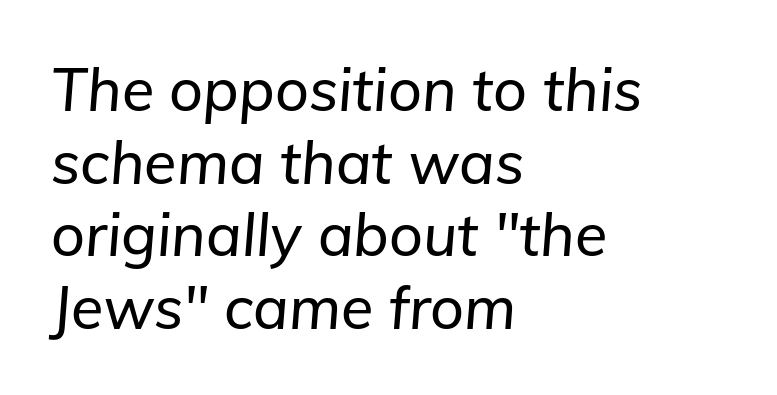
Plain, unruled lines of type. One-word summary of the alignment: left. Every character sits at an angle, as italics do. The line texture is even and compact thanks to regular tracking. Here the designer chose a conventional face with non-uniform glyph widths.
